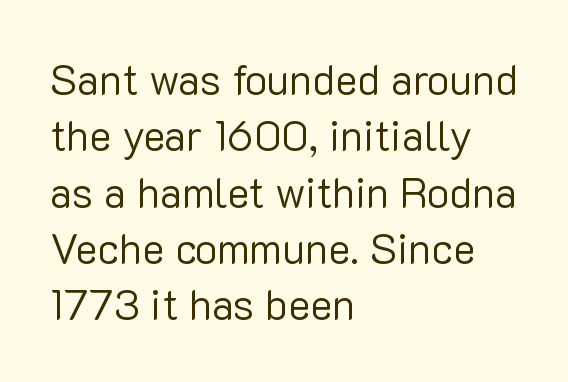
Q: Is the text bold? A: No.
Q: Is the text italic (slanted)? A: No, it is upright.
Q: Is the typeface a serif or a sans-serif typeface? A: Sans-serif.
Q: Is the text underlined? A: No.
Q: How is the paragraph aligned? A: Left-aligned.
Q: Is the spacing between letters normal or unusually wide? A: Normal.
Q: Is the spacing between lines tight, normal or loose? A: Normal.
Q: Width (condensed, normal, or wide)? A: Normal.
Q: Stroke contrast? A: Low.
Q: x-height? A: Medium.
Q: Monospaced? A: No.
